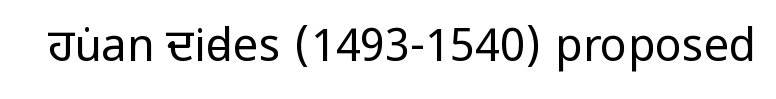
The image shows 45 px regular-weight, condensed sans-serif type, upright; set normal letter spacing, not underlined; low stroke contrast and a large x-height.
